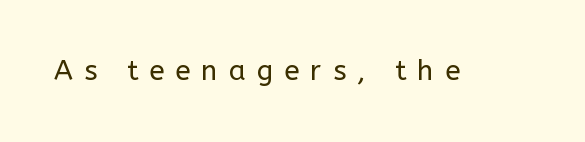
Words appear elongated and porous because spacing is wide. Posture: straight, roman, zero tilt. These lines are rendered in a variable-pitch font. The gap between lines stays unmarked.
